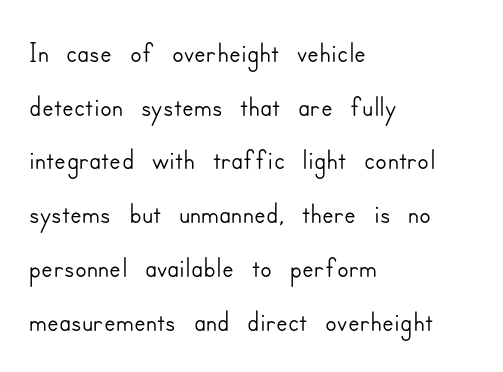
{"serif": "no", "italic": "no", "width": "normal", "stroke_contrast": "low", "x_height": "small", "monospaced": "no", "underline": "no", "align": "left", "line_spacing": "normal", "line_spacing_ratio": 1.25, "letter_spacing": "normal", "letter_spacing_em": 0.0, "glyph_px": 43}
